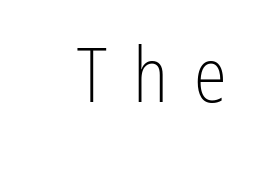
Q: Is the text bold? A: No.
Q: Is the text italic (slanted)? A: No, it is upright.
Q: Is the typeface a serif or a sans-serif typeface? A: Sans-serif.
Q: Is the text underlined? A: No.
Q: Is the spacing between letters normal or unusually wide? A: Unusually wide.
Q: Width (condensed, normal, or wide)? A: Condensed.
Q: Stroke contrast? A: Low.
Q: x-height? A: Medium.
Q: Monospaced? A: No.
